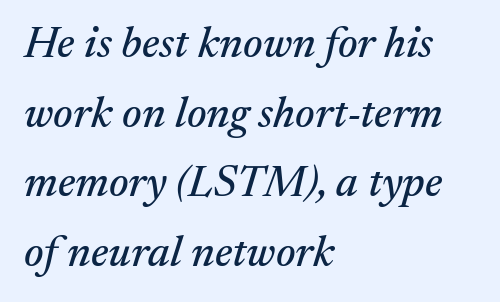
Q: Is the text italic (slanted)? A: Yes, it leans right by about 17 degrees.
Q: Is the typeface a serif or a sans-serif typeface? A: Serif.
Q: Is the text underlined? A: No.
Q: How is the paragraph aligned? A: Left-aligned.
Q: Is the spacing between letters normal or unusually wide? A: Normal.
Q: Is the spacing between lines tight, normal or loose? A: Normal.
Q: Width (condensed, normal, or wide)? A: Normal.
Q: Stroke contrast? A: Medium.
Q: x-height? A: Medium.
Q: Monospaced? A: No.
